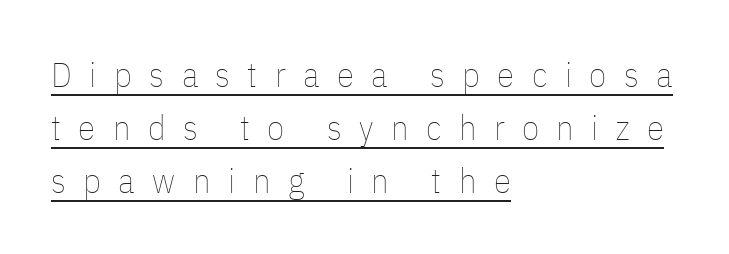
Q: Is the text bold? A: No.
Q: Is the text italic (slanted)? A: No, it is upright.
Q: Is the text underlined? A: Yes.
Q: How is the paragraph aligned? A: Left-aligned.
Q: Is the spacing between letters normal or unusually wide? A: Unusually wide.
Q: Is the spacing between lines tight, normal or loose? A: Normal.
Q: Width (condensed, normal, or wide)? A: Condensed.
Q: Stroke contrast? A: Low.
Q: x-height? A: Medium.
Q: Monospaced? A: No.
